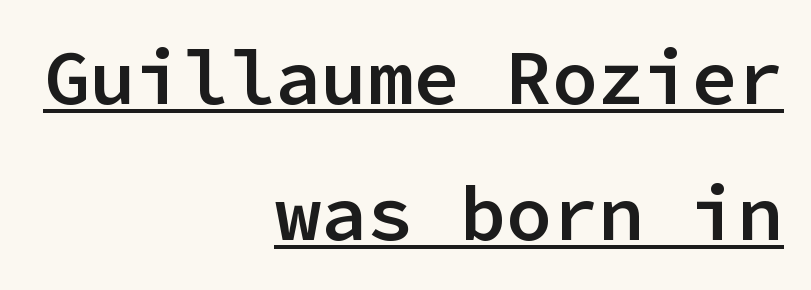
{"serif": "no", "italic": "no", "bold": "semi", "weight": "semibold", "width": "normal", "stroke_contrast": "low", "x_height": "medium", "monospaced": "yes", "underline": "yes", "align": "right", "line_spacing_ratio": 1.76, "letter_spacing": "normal", "letter_spacing_em": 0.0, "glyph_px": 77}
